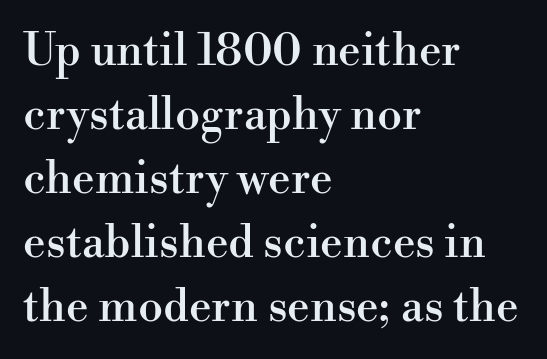
The image shows 45 px serif type, upright; set left-aligned, normal line spacing (1.42x), normal letter spacing, not underlined; high stroke contrast and a small x-height.
